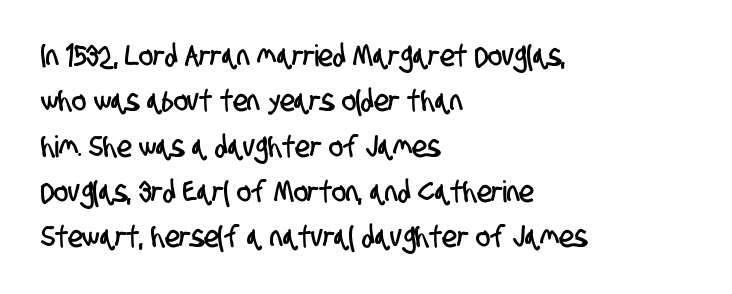
{"serif": "no", "width": "condensed", "stroke_contrast": "low", "x_height": "large", "monospaced": "no", "underline": "no", "align": "left", "line_spacing": "normal", "line_spacing_ratio": 1.51, "letter_spacing": "normal", "letter_spacing_em": 0.0, "glyph_px": 30}
